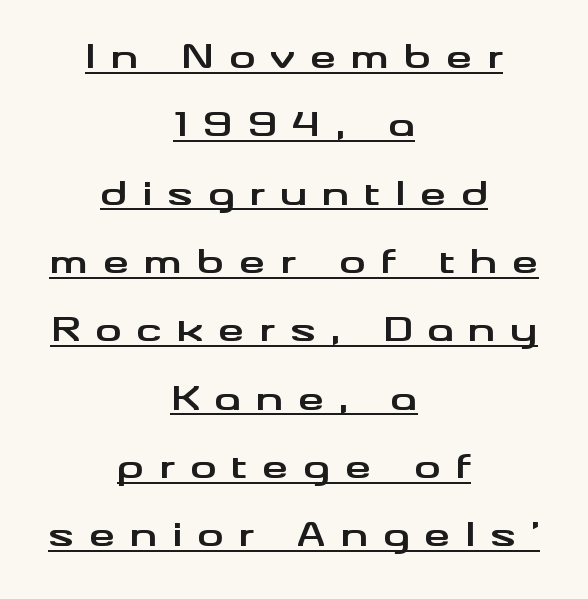
One glance says open: line gaps are wider than usual. The letters stand straight up with perfectly vertical stems. These lines stack symmetrically, like a column narrowing and widening about its center. The sample's only ornament is a line tracing under the words. Spacing verdict: proportional, widths tailored to each character.
